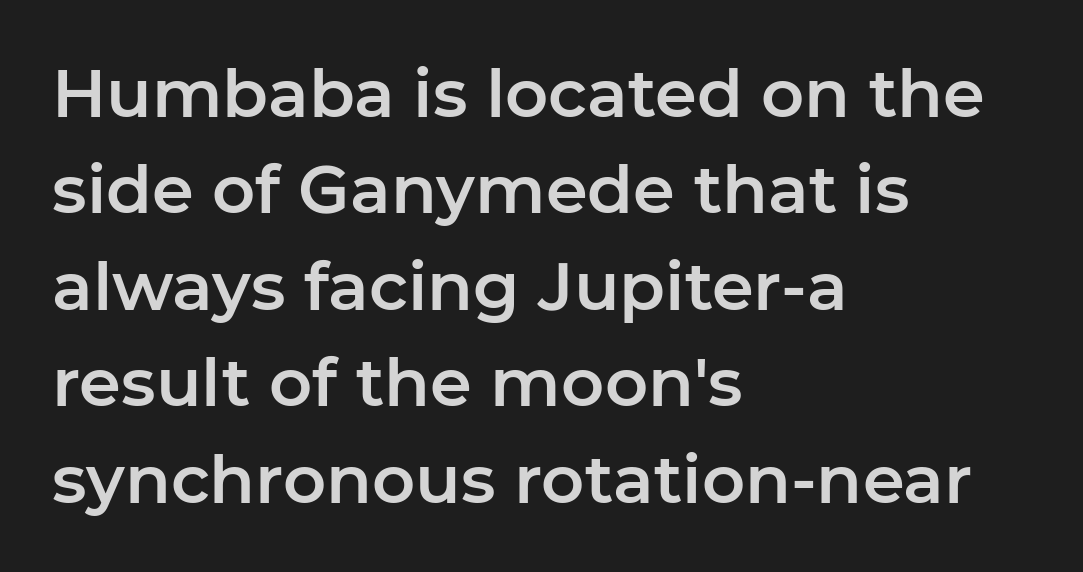
{"serif": "no", "italic": "no", "width": "normal", "stroke_contrast": "low", "x_height": "medium", "monospaced": "no", "underline": "no", "align": "left", "line_spacing": "normal", "line_spacing_ratio": 1.44, "letter_spacing": "normal", "letter_spacing_em": 0.0, "glyph_px": 67}
